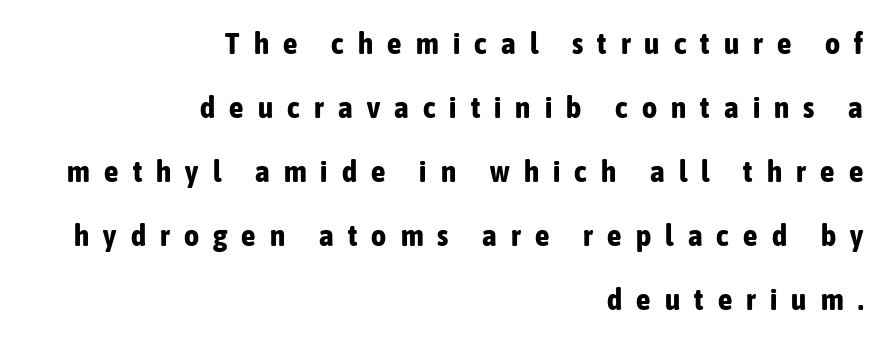
Ordinary non-slanted type is in use. On the weight axis this lands at bold, roughly 700. These lines have a slow, spaced-out rhythm from letter to letter. Compared with a flush-left layout, this one pins lines to the opposite, right side. The block of text is sparse from top to bottom, with ample space between rows. This sample uses a sans-serif face.
